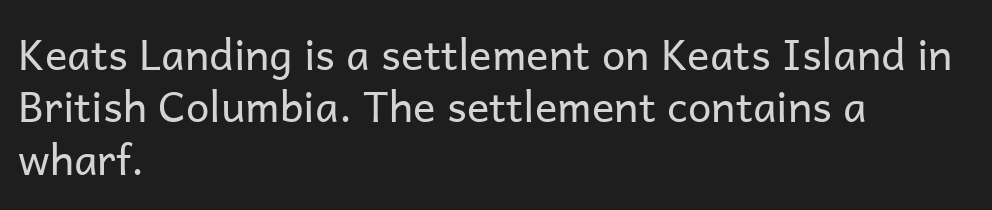
Q: Is the text bold? A: No.
Q: Is the text italic (slanted)? A: No, it is upright.
Q: Is the typeface a serif or a sans-serif typeface? A: Sans-serif.
Q: Is the text underlined? A: No.
Q: How is the paragraph aligned? A: Left-aligned.
Q: Is the spacing between letters normal or unusually wide? A: Normal.
Q: Is the spacing between lines tight, normal or loose? A: Normal.
Q: Width (condensed, normal, or wide)? A: Normal.
Q: Stroke contrast? A: Low.
Q: x-height? A: Medium.
Q: Monospaced? A: No.
